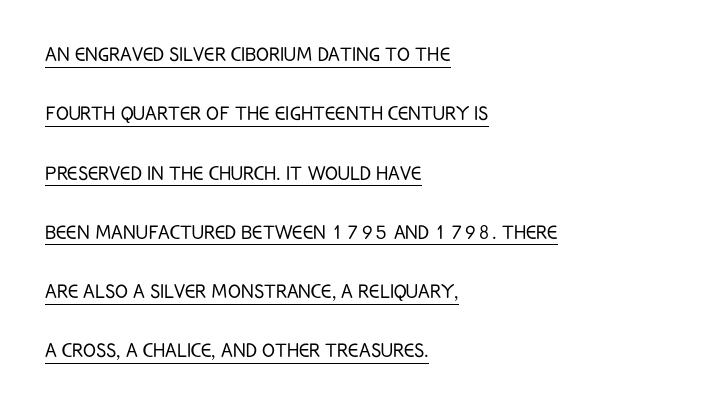
Q: Is the text bold? A: No.
Q: Is the text italic (slanted)? A: No, it is upright.
Q: Is the text underlined? A: Yes.
Q: How is the paragraph aligned? A: Left-aligned.
Q: Is the spacing between letters normal or unusually wide? A: Normal.
Q: Is the spacing between lines tight, normal or loose? A: Loose.
